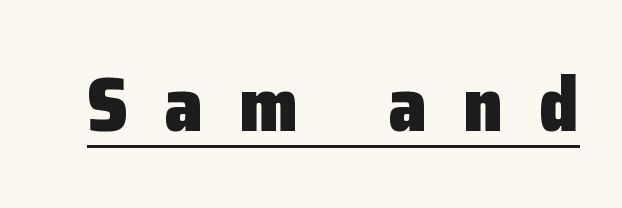
The image shows 77 px heavy sans-serif type, upright; set unusually wide letter spacing (+0.47 em), underlined; low stroke contrast and a medium x-height.
